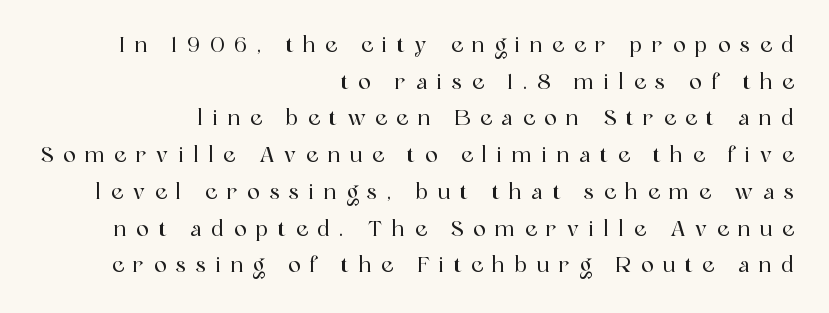
Q: Is the text italic (slanted)? A: No, it is upright.
Q: Is the text underlined? A: No.
Q: How is the paragraph aligned? A: Right-aligned.
Q: Is the spacing between letters normal or unusually wide? A: Unusually wide.
